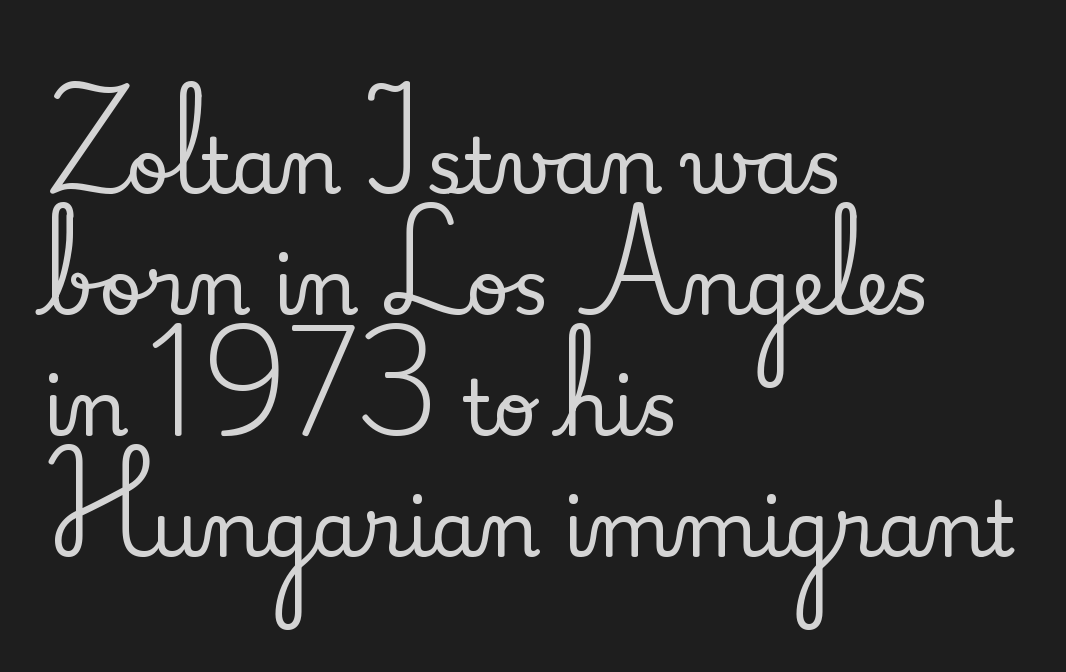
{"serif": "yes", "italic": "no", "width": "normal", "stroke_contrast": "medium", "x_height": "small", "monospaced": "no", "underline": "no", "align": "left", "line_spacing": "normal", "line_spacing_ratio": 1.59, "letter_spacing": "normal", "letter_spacing_em": 0.0, "glyph_px": 76}
